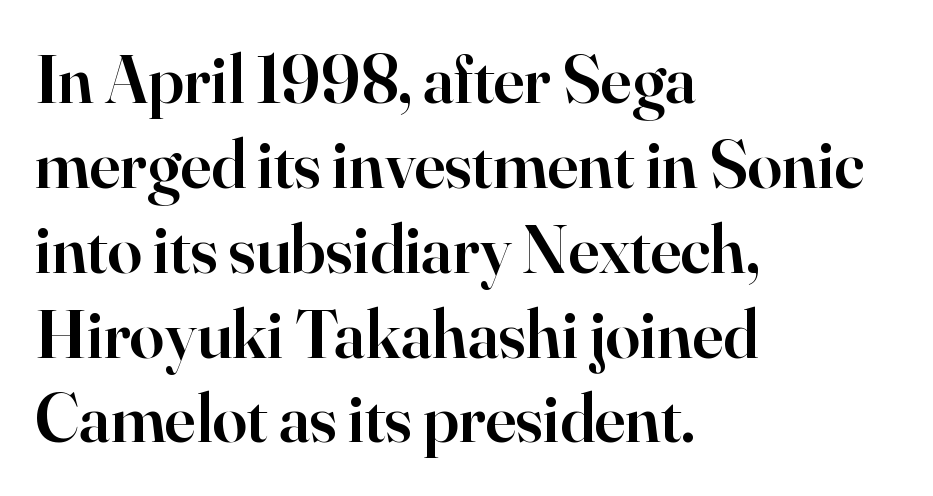
{"serif": "yes", "italic": "no", "bold": "semi", "weight": "semibold", "width": "normal", "stroke_contrast": "high", "x_height": "small", "monospaced": "no", "underline": "no", "align": "left", "line_spacing_ratio": 1.23, "letter_spacing": "normal", "letter_spacing_em": 0.0, "glyph_px": 69}
